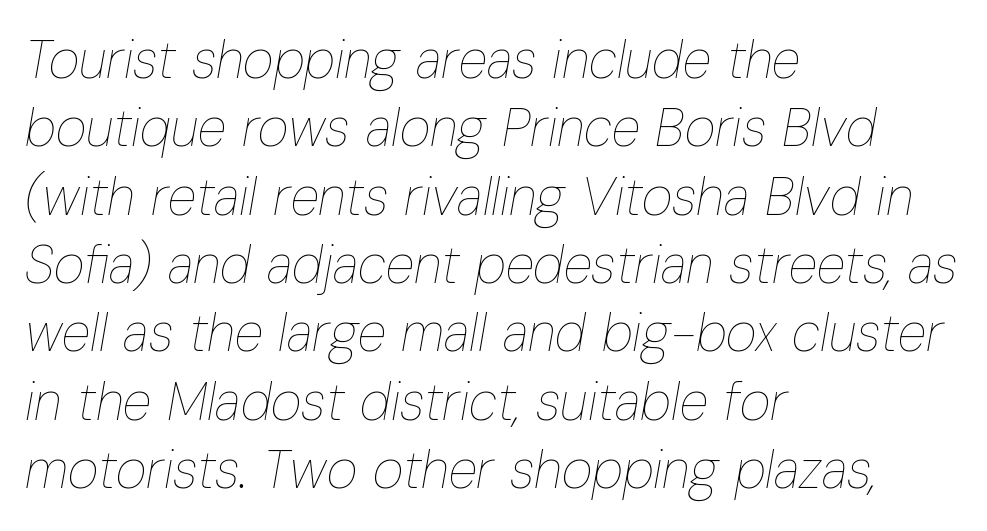
Q: Is the text bold? A: No.
Q: Is the text italic (slanted)? A: Yes, it leans right by about 10 degrees.
Q: Is the text underlined? A: No.
Q: How is the paragraph aligned? A: Left-aligned.
Q: Is the spacing between letters normal or unusually wide? A: Normal.
Q: Is the spacing between lines tight, normal or loose? A: Normal.
Q: Width (condensed, normal, or wide)? A: Condensed.
Q: Stroke contrast? A: Low.
Q: x-height? A: Medium.
Q: Monospaced? A: No.
